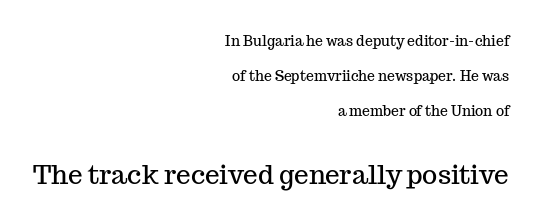
Q: Is the text italic (slanted)? A: No, it is upright.
Q: Is the text underlined? A: No.
Q: How is the paragraph aligned? A: Right-aligned.
Q: Is the spacing between letters normal or unusually wide? A: Normal.
Q: Is the spacing between lines tight, normal or loose? A: Loose.
Q: Which block of text is set in a larger size, the first (top) or the second (bottom)? A: The second (bottom) one.
